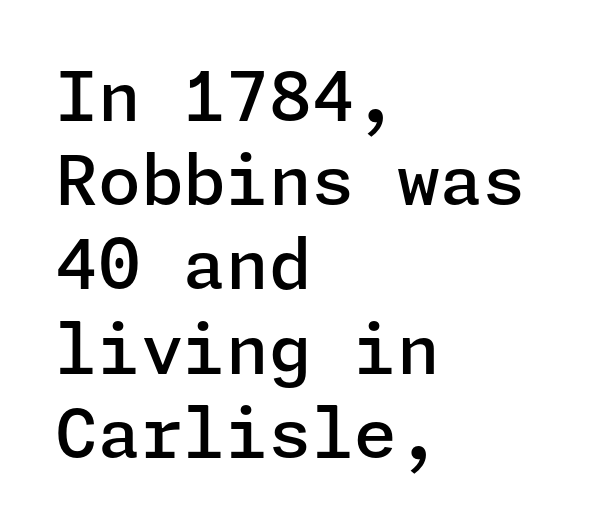
{"serif": "no", "italic": "no", "bold": "semi", "weight": "semibold", "width": "normal", "stroke_contrast": "low", "x_height": "medium", "underline": "no", "align": "left", "line_spacing_ratio": 1.22, "letter_spacing": "normal", "letter_spacing_em": 0.0, "glyph_px": 69}
